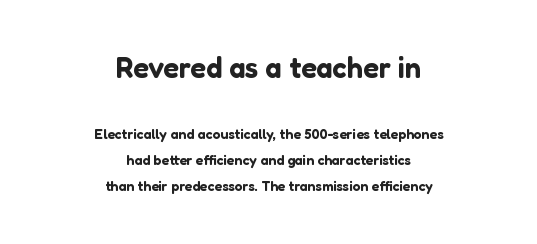
The image shows 29 px sans-serif type, upright; set centered, line spacing 1.83x, normal letter spacing, not underlined; the first (top) block is 2.07x larger; low stroke contrast and a medium x-height.
